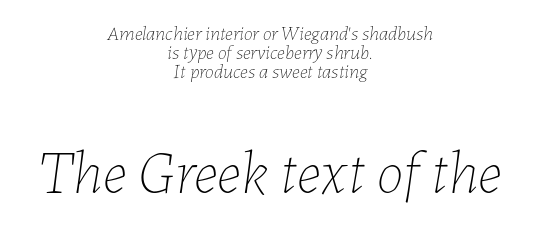
The image shows 61 px thin type, italic (leaning right); set centered, tight line spacing (0.96x), normal letter spacing, not underlined; the second (bottom) block is 3.05x larger; low stroke contrast and a medium x-height.
